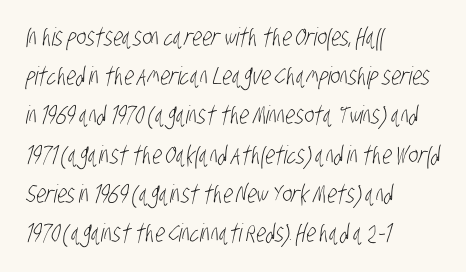
The image shows 25 px text type; set left-aligned, normal line spacing (1.57x), normal letter spacing, not underlined.
